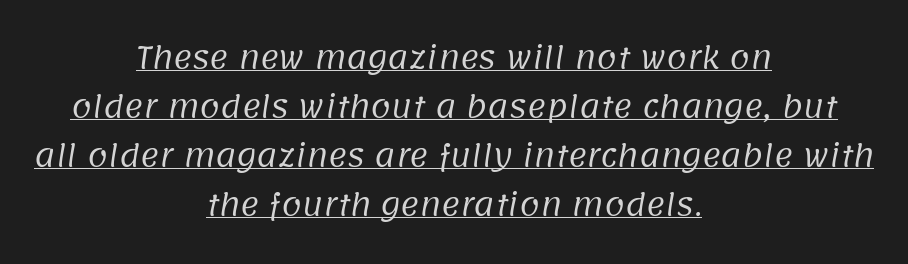
{"serif": "no", "bold": "no", "weight": "regular", "width": "normal", "stroke_contrast": "low", "x_height": "large", "monospaced": "no", "underline": "yes", "align": "center", "line_spacing": "normal", "line_spacing_ratio": 1.69, "letter_spacing": "normal", "letter_spacing_em": 0.0, "glyph_px": 29}
